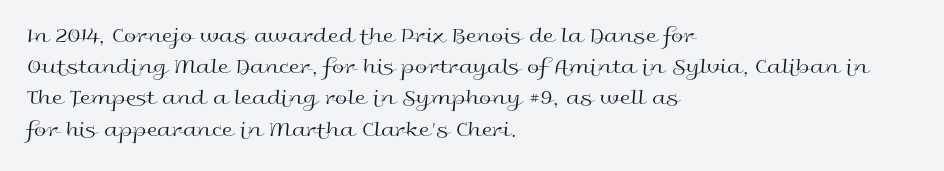
{"italic": "no", "bold": "no", "underline": "no", "align": "left", "line_spacing": "normal", "line_spacing_ratio": 1.42, "letter_spacing": "normal", "letter_spacing_em": 0.0, "glyph_px": 22}
